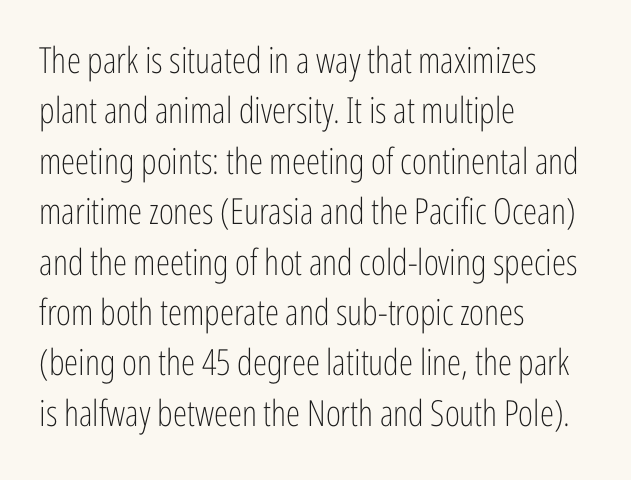
The image shows 36 px light, condensed sans-serif type, upright; set left-aligned, normal line spacing (1.4x), normal letter spacing, not underlined; low stroke contrast and a medium x-height.
